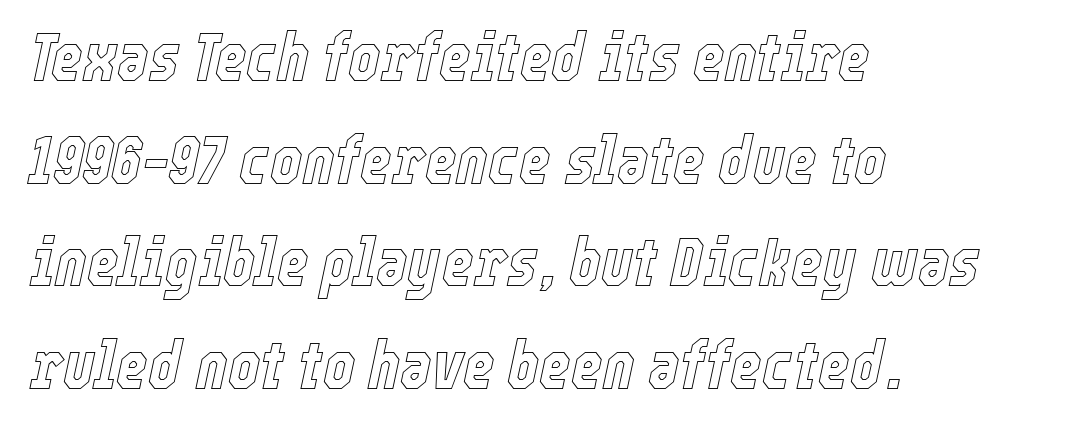
These lines were composed using italics. Does the copy run flush right? No — it runs flush left. The rendering uses a moderate line-height, typical for paragraphs. Anything drawn beneath the words? Only blank space. Compared with typical body copy, the letter spacing here is the same. Each letter keeps its own natural width here, so spacing adapts to shape.
